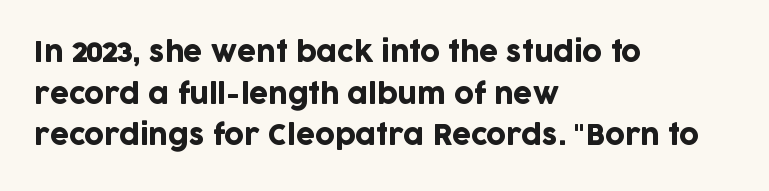
The image shows 27 px text type, upright; set left-aligned, normal line spacing (1.54x), normal letter spacing, not underlined.
